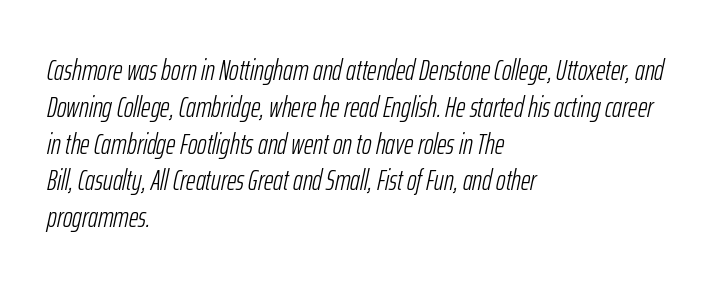
{"italic": "yes", "lean": "right", "slant_degrees": 12, "bold": "no", "weight": "light", "width": "condensed", "stroke_contrast": "low", "x_height": "medium", "monospaced": "no", "underline": "no", "align": "left", "line_spacing": "normal", "line_spacing_ratio": 1.27, "letter_spacing": "normal", "letter_spacing_em": 0.0, "glyph_px": 29}
